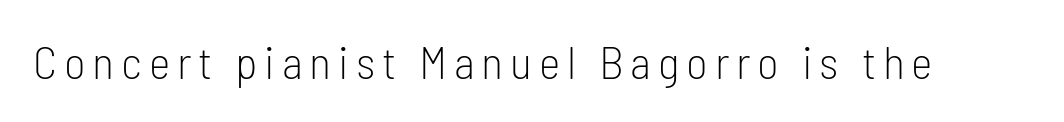
Each letter's strokes conclude bluntly, with no projecting serifs. The cut favours lightness, reaching ordinary text weight at its darkest. Clear beneath every line of the passage. Rendered with straight, roman letterforms. Do the characters align in a grid? No, the font is proportional.
